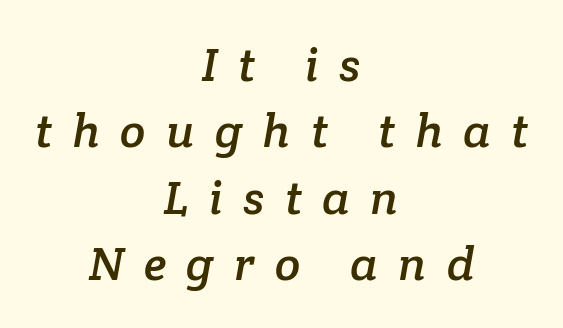
Q: Is the typeface a serif or a sans-serif typeface? A: Serif.
Q: Is the text underlined? A: No.
Q: How is the paragraph aligned? A: Centered.
Q: Is the spacing between letters normal or unusually wide? A: Unusually wide.
Q: Is the spacing between lines tight, normal or loose? A: Normal.
Q: Width (condensed, normal, or wide)? A: Normal.
Q: Stroke contrast? A: Low.
Q: x-height? A: Medium.
Q: Monospaced? A: No.
